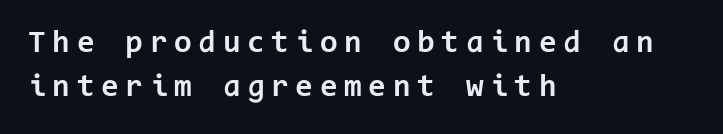
The image shows 32 px bold sans-serif type, upright, monospaced; set left-aligned, normal line spacing (1.39x), unusually wide letter spacing (+0.21 em), not underlined; low stroke contrast and a medium x-height.
